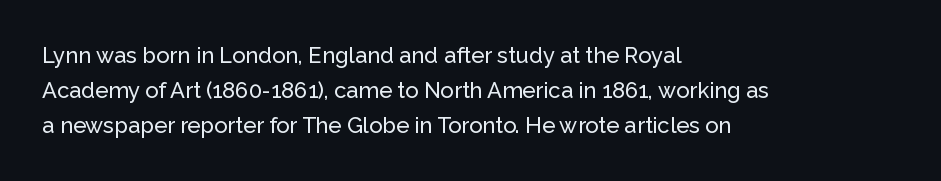
{"italic": "no", "underline": "no", "align": "left", "line_spacing": "normal", "line_spacing_ratio": 1.59, "letter_spacing": "normal", "letter_spacing_em": 0.0, "glyph_px": 22}
